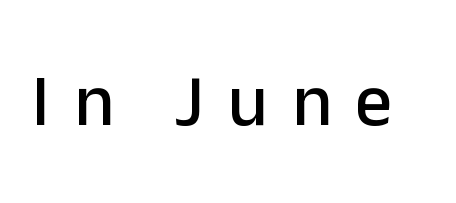
Rule under the text: the space is simply empty. The passage shown is typed in a proportional face where columns would drift. Classification — sans serif. Is the letter spacing exaggerated? Yes — the characters are pushed far apart. Posture: upright roman.
